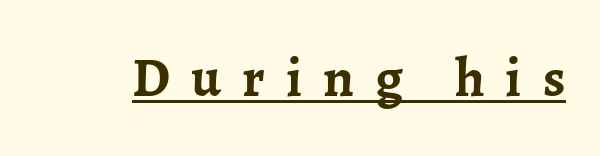
Q: Is the text bold? A: Yes.
Q: Is the text italic (slanted)? A: No, it is upright.
Q: Is the typeface a serif or a sans-serif typeface? A: Serif.
Q: Is the text underlined? A: Yes.
Q: Is the spacing between letters normal or unusually wide? A: Unusually wide.
Q: Width (condensed, normal, or wide)? A: Normal.
Q: Stroke contrast? A: Low.
Q: x-height? A: Medium.
Q: Monospaced? A: No.
